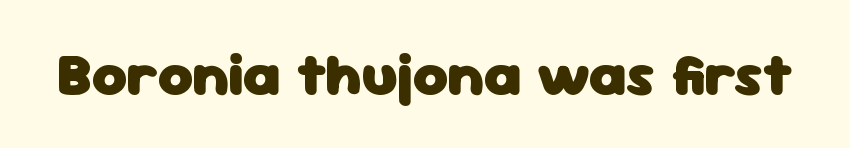
The image shows 60 px heavy sans-serif type, upright; set normal letter spacing, not underlined; low stroke contrast and a medium x-height.
